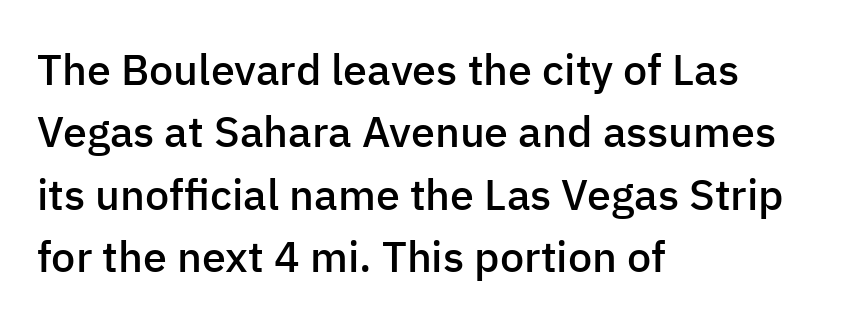
The image shows 43 px semibold sans-serif type, upright; set left-aligned, normal line spacing (1.45x), normal letter spacing, not underlined; low stroke contrast and a medium x-height.
